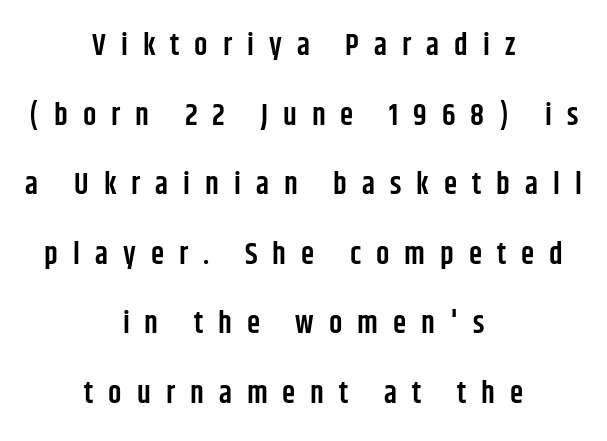
Which margin do the lines hug? Neither — every line sits in the middle. The typography opts for an upright posture over an oblique one. The tracking jumps out immediately: characters are airy and widely separated. Look at the stroke-to-counter ratio: somewhat heavy, a semibold. Check where the strokes stop: nothing finishes them off — pure sans. You could not count columns in this text — the font is proportionally spaced.
